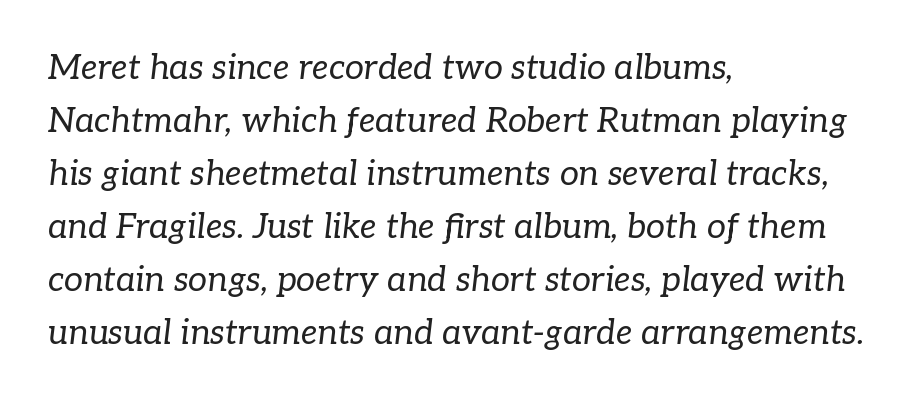
The image shows 34 px regular-weight serif type, italic (leaning right); set left-aligned, normal line spacing (1.56x), normal letter spacing, not underlined; low stroke contrast and a medium x-height.
